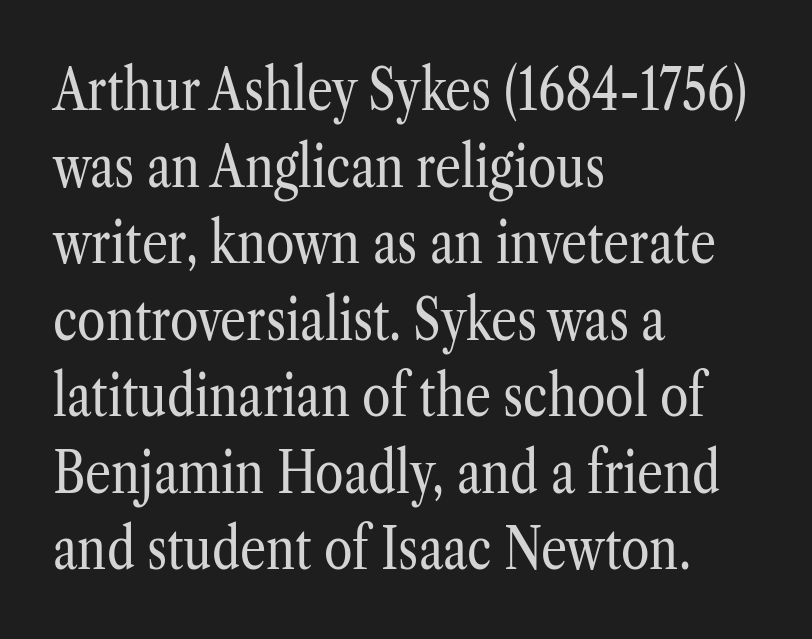
The image shows 58 px regular-weight, condensed serif type, upright; set left-aligned, normal line spacing (1.32x), normal letter spacing, not underlined; low stroke contrast and a medium x-height.
